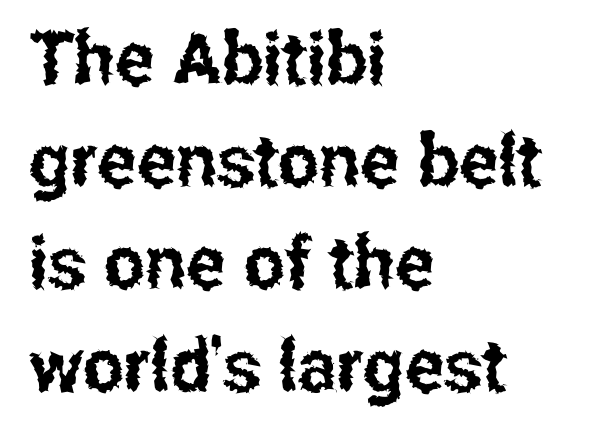
This is roman type, the default non-slanted kind. The specimen omits any rule beneath the text block's lines. Words appear dense and cohesive because spacing is normal. Here the designer chose a conventional face with non-uniform glyph widths. This sample keeps an unexceptional amount of space between lines.
